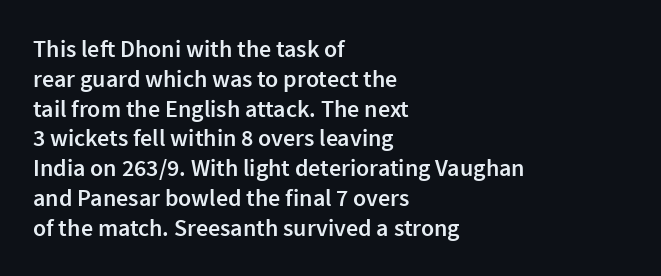
The letters stand upright; this is a roman face. Underline: absent. The sample has been set in demibold, a notch under bold. Here the glyphs are tracked normally, forming tight word shapes.
